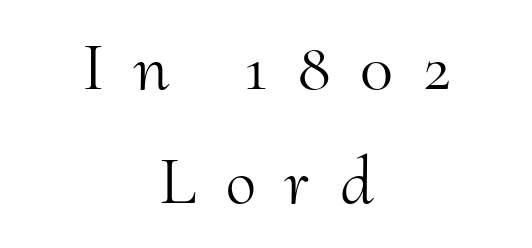
Spacing verdict: proportional, widths tailored to each character. The rendering shows small feet on the letterforms — a serif design. Italic: no, the glyphs are upright roman. The space directly below the letters is spotless. Tracking value appears strongly positive — letters spread wide. Honestly, the row spacing looks completely unremarkable.
